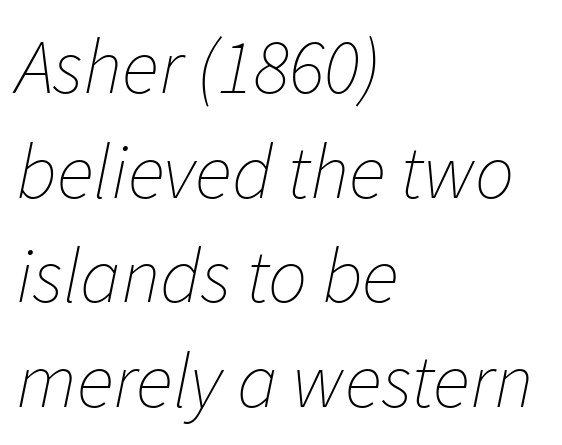
Looks like regular typesetting: each glyph gets only the width it needs. No extra tracking has been applied to these lines. In terms of posture, this sample is oblique. Weight: in the light-to-regular range.
